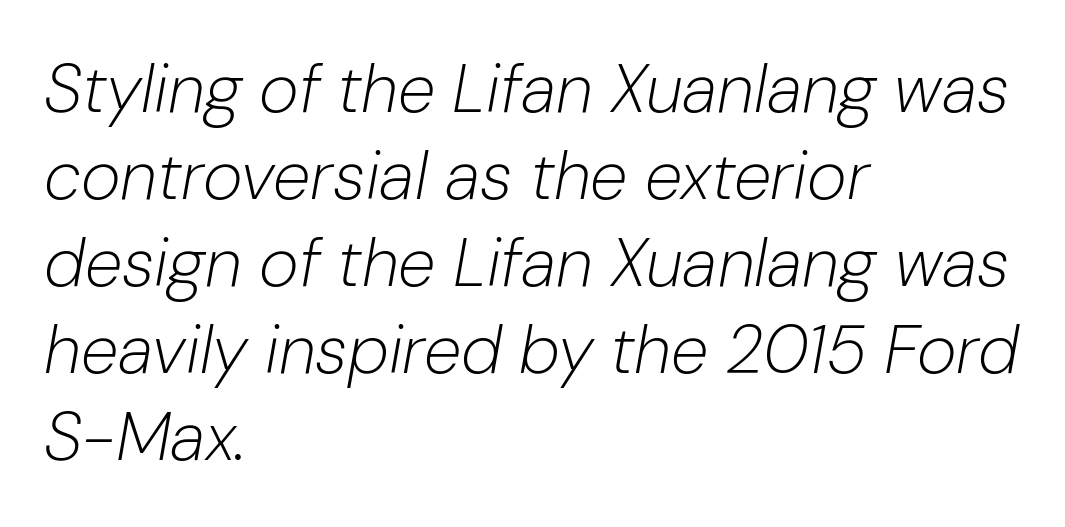
Q: Is the text bold? A: No.
Q: Is the text italic (slanted)? A: Yes, it leans right by about 10 degrees.
Q: Is the text underlined? A: No.
Q: How is the paragraph aligned? A: Left-aligned.
Q: Is the spacing between letters normal or unusually wide? A: Normal.
Q: Is the spacing between lines tight, normal or loose? A: Normal.
Q: Width (condensed, normal, or wide)? A: Normal.
Q: Stroke contrast? A: Low.
Q: x-height? A: Medium.
Q: Monospaced? A: No.
